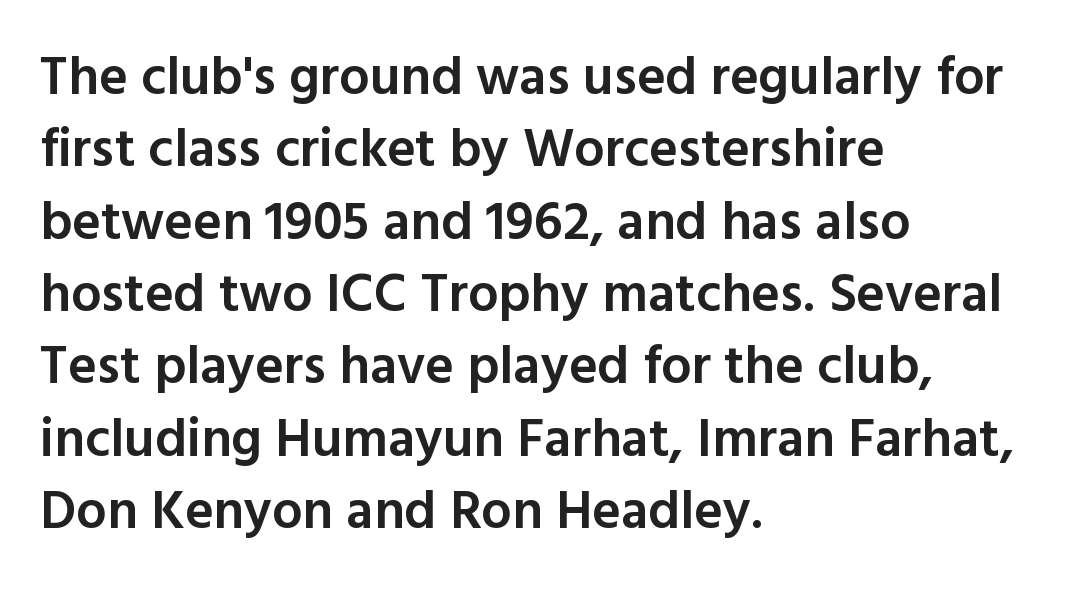
The image shows 54 px semibold sans-serif type, upright; set left-aligned, normal line spacing (1.34x), normal letter spacing, not underlined; a medium x-height.
